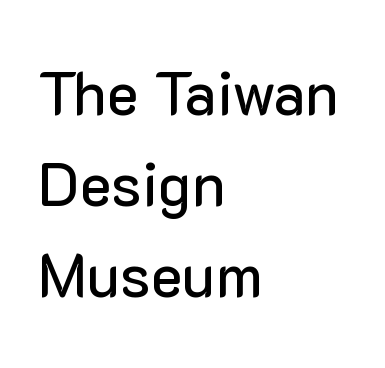
{"serif": "no", "italic": "no", "width": "normal", "stroke_contrast": "low", "x_height": "medium", "monospaced": "no", "underline": "no", "align": "left", "line_spacing": "normal", "line_spacing_ratio": 1.52, "letter_spacing": "normal", "letter_spacing_em": 0.0, "glyph_px": 60}
